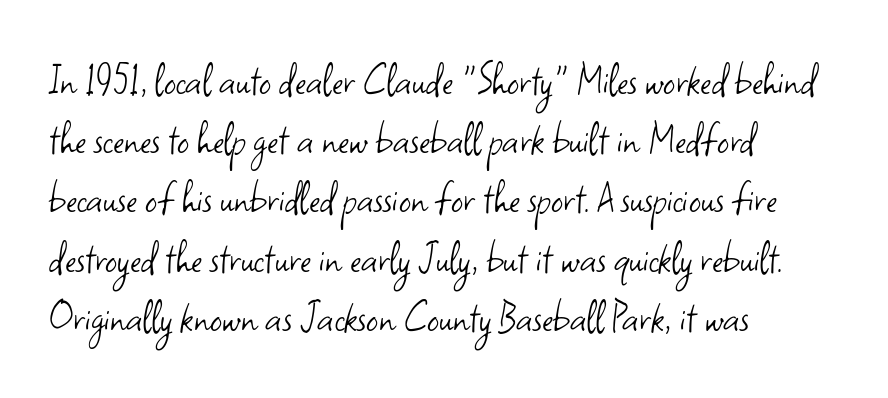
Q: Is the text bold? A: No.
Q: Is the text italic (slanted)? A: Yes.
Q: Is the typeface a serif or a sans-serif typeface? A: Sans-serif.
Q: Is the text underlined? A: No.
Q: How is the paragraph aligned? A: Left-aligned.
Q: Is the spacing between letters normal or unusually wide? A: Normal.
Q: Is the spacing between lines tight, normal or loose? A: Normal.
Q: Width (condensed, normal, or wide)? A: Normal.
Q: Stroke contrast? A: Low.
Q: x-height? A: Small.
Q: Monospaced? A: No.
